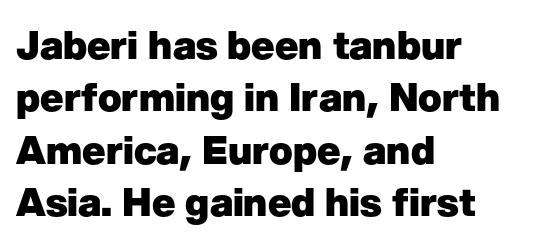
The image shows 39 px heavy sans-serif type, upright; set left-aligned, normal line spacing (1.34x), normal letter spacing, not underlined; low stroke contrast and a medium x-height.
